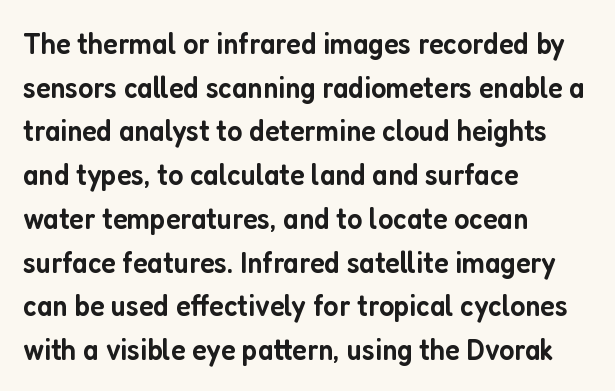
The image shows 31 px semibold, condensed sans-serif type, upright; set left-aligned, normal line spacing (1.41x), normal letter spacing, not underlined; low stroke contrast and a medium x-height.
